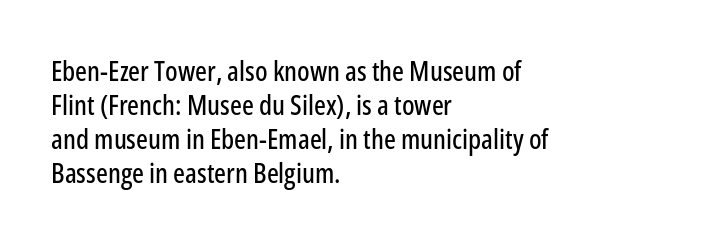
{"serif": "no", "italic": "no", "width": "condensed", "stroke_contrast": "low", "x_height": "medium", "monospaced": "no", "underline": "no", "align": "left", "line_spacing_ratio": 1.21, "letter_spacing": "normal", "letter_spacing_em": 0.0, "glyph_px": 28}
